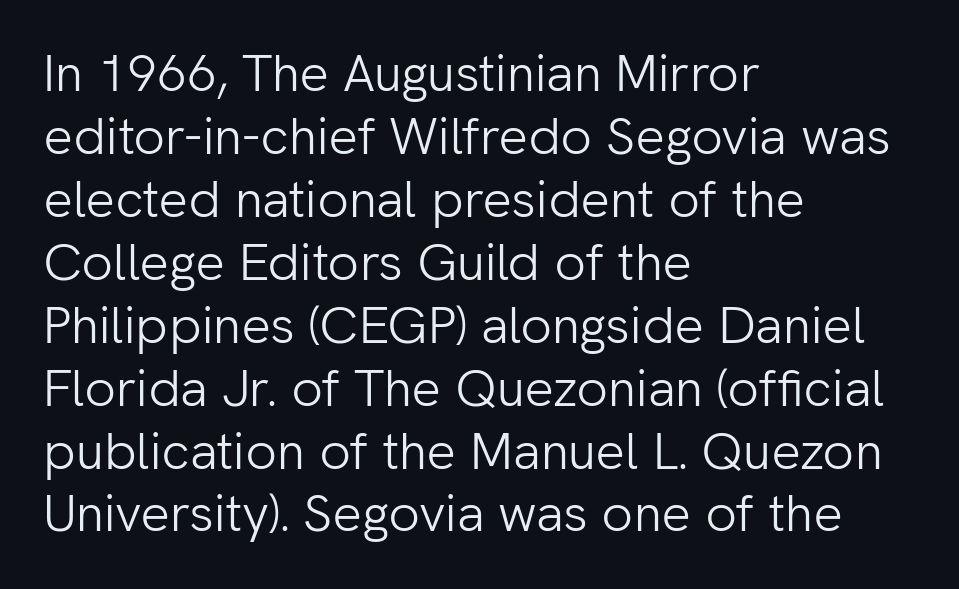
The image shows 52 px light sans-serif type, upright; set left-aligned, line spacing 1.21x, normal letter spacing, not underlined; low stroke contrast and a medium x-height.
